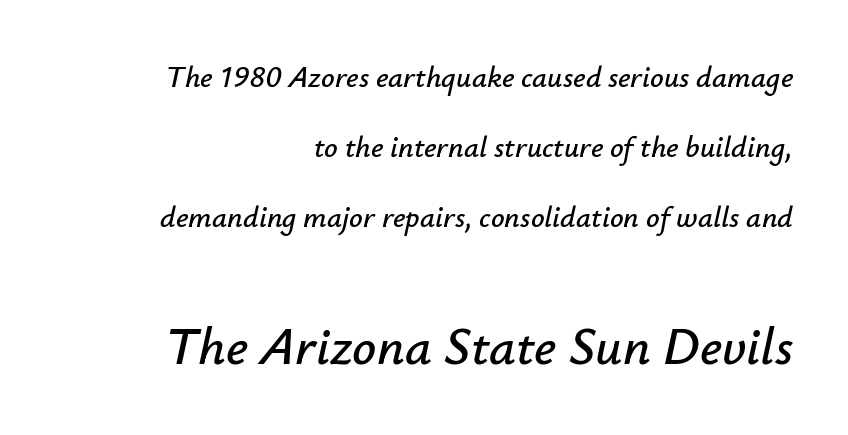
{"italic": "yes", "lean": "right", "slant_degrees": 12, "width": "normal", "stroke_contrast": "low", "x_height": "small", "monospaced": "no", "underline": "no", "align": "right", "line_spacing": "loose", "line_spacing_ratio": 2.34, "letter_spacing": "normal", "letter_spacing_em": 0.0, "larger_block": "second", "size_ratio": 1.77, "glyph_px": 53}
